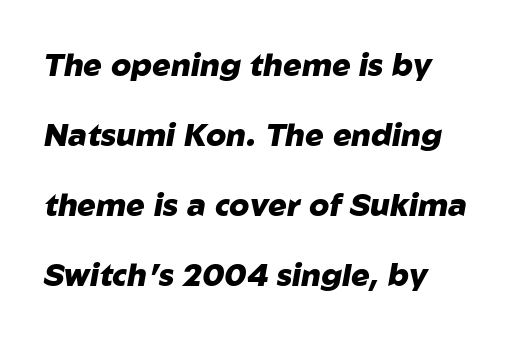
The passage shown leans; its letterforms are oblique. These lines stack with their left ends in a neat column. In terms of leading, this rendering errs on the spacious side. The specimen omits any rule beneath the text block's lines.
